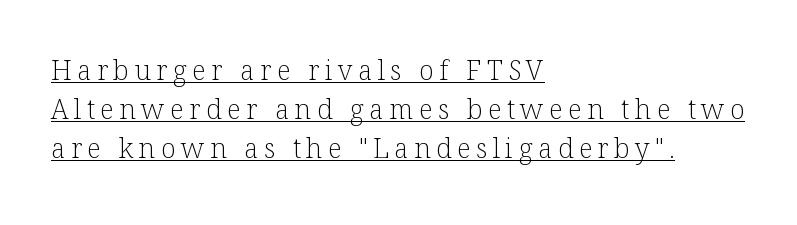
Q: Is the text bold? A: No.
Q: Is the text italic (slanted)? A: No, it is upright.
Q: Is the text underlined? A: Yes.
Q: How is the paragraph aligned? A: Left-aligned.
Q: Is the spacing between letters normal or unusually wide? A: Unusually wide.
Q: Is the spacing between lines tight, normal or loose? A: Normal.
